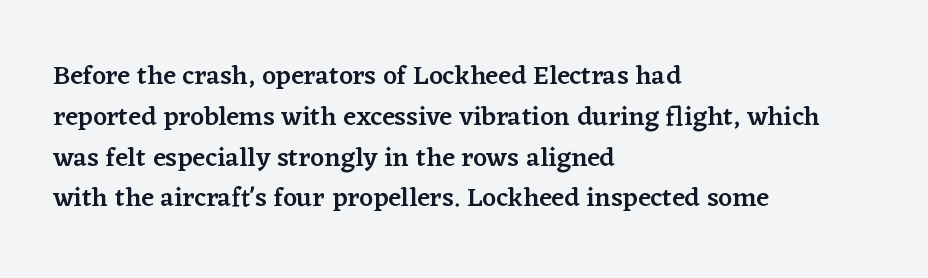
{"italic": "no", "bold": "semi", "underline": "no", "align": "left", "line_spacing": "normal", "line_spacing_ratio": 1.51, "letter_spacing": "normal", "letter_spacing_em": 0.0, "glyph_px": 27}
